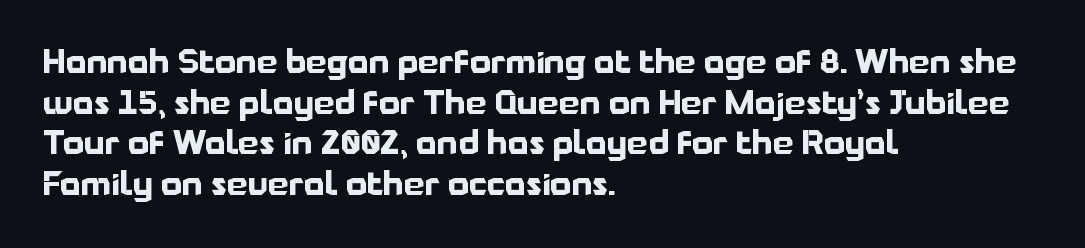
The image shows 33 px bold sans-serif type, upright; set left-aligned, line spacing 1.23x, normal letter spacing, not underlined; low stroke contrast and a medium x-height.
